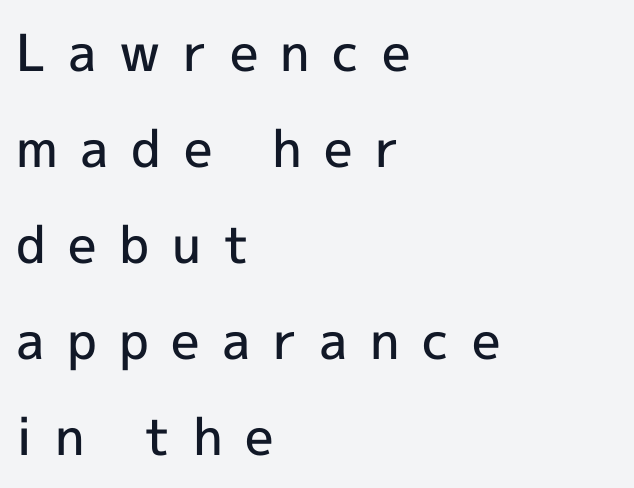
Every character sits straight up, as roman type does. A typesetter would call this proportional, since set widths differ per character. The zone under the glyphs is completely vacant. Semibold letterforms, between regular and bold.
